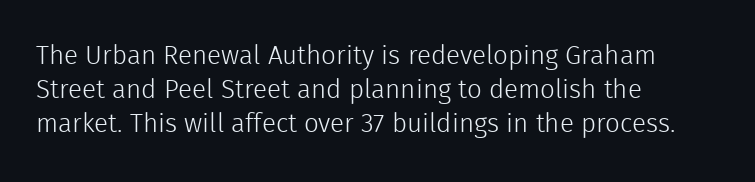
Descenders are the only things crossing below the line. All the whitespace from short lines collects on the right. Characters remain perfectly vertical along every line. The letters sit at their default tracking, neither squeezed nor spread.
